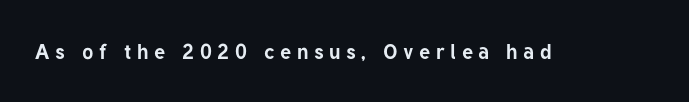
The face used here is rendered with a markedly widened letterfit. Any mark beneath the type? The region is blank. The font's upright variant was chosen for this text. Set as a true bold cut, around the 700 mark.
